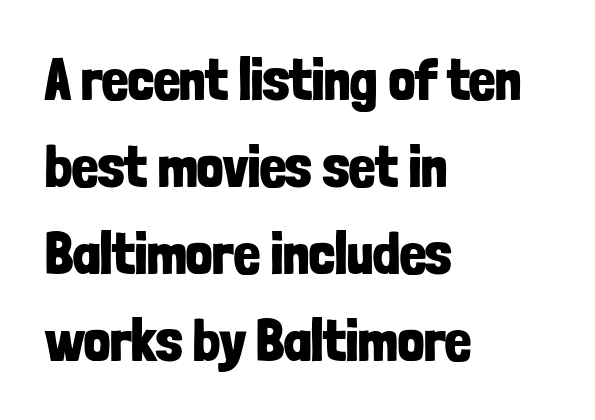
{"serif": "no", "italic": "no", "bold": "yes", "weight": "bold", "width": "condensed", "stroke_contrast": "low", "x_height": "medium", "monospaced": "no", "underline": "no", "align": "left", "line_spacing": "normal", "line_spacing_ratio": 1.5, "letter_spacing": "normal", "letter_spacing_em": 0.0, "glyph_px": 58}
